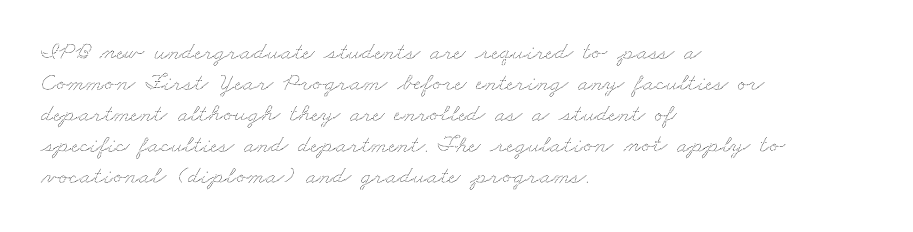
{"underline": "no", "align": "left", "line_spacing_ratio": 1.24, "letter_spacing": "normal", "letter_spacing_em": 0.0, "glyph_px": 25}
